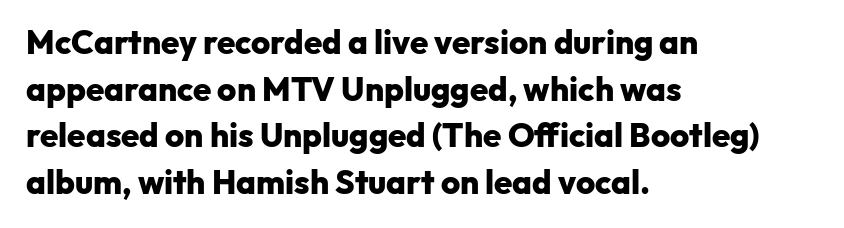
The image shows 33 px heavy sans-serif type, upright; set left-aligned, normal line spacing (1.41x), normal letter spacing, not underlined; low stroke contrast and a medium x-height.
